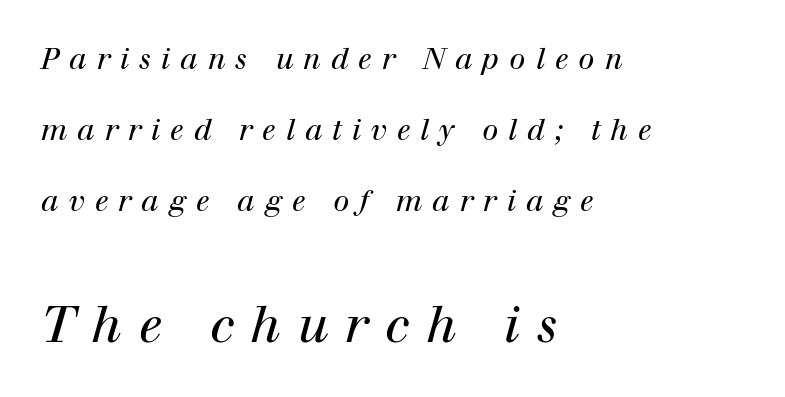
Q: Is the text bold? A: No.
Q: Is the text italic (slanted)? A: Yes, it leans right by about 12 degrees.
Q: Is the typeface a serif or a sans-serif typeface? A: Serif.
Q: Is the text underlined? A: No.
Q: How is the paragraph aligned? A: Left-aligned.
Q: Is the spacing between letters normal or unusually wide? A: Unusually wide.
Q: Is the spacing between lines tight, normal or loose? A: Loose.
Q: Which block of text is set in a larger size, the first (top) or the second (bottom)? A: The second (bottom) one.
Q: Width (condensed, normal, or wide)? A: Normal.
Q: Stroke contrast? A: High.
Q: x-height? A: Medium.
Q: Monospaced? A: No.
